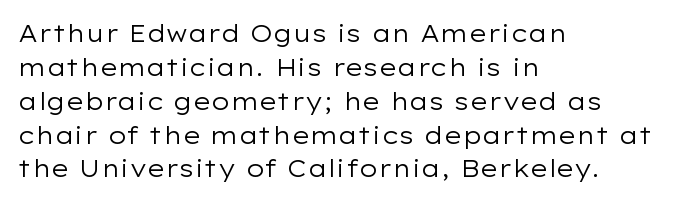
{"italic": "no", "bold": "no", "underline": "no", "align": "left", "line_spacing": "normal", "line_spacing_ratio": 1.41, "letter_spacing": "normal", "letter_spacing_em": 0.0, "glyph_px": 24}
